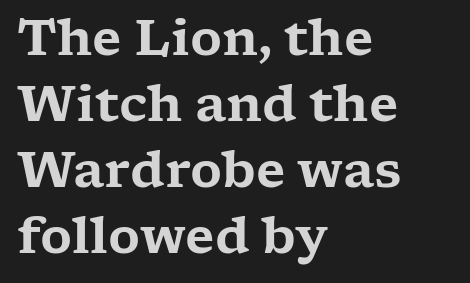
The image shows 49 px wide serif type, upright; set left-aligned, normal line spacing (1.35x), normal letter spacing, not underlined; low stroke contrast and a medium x-height.
